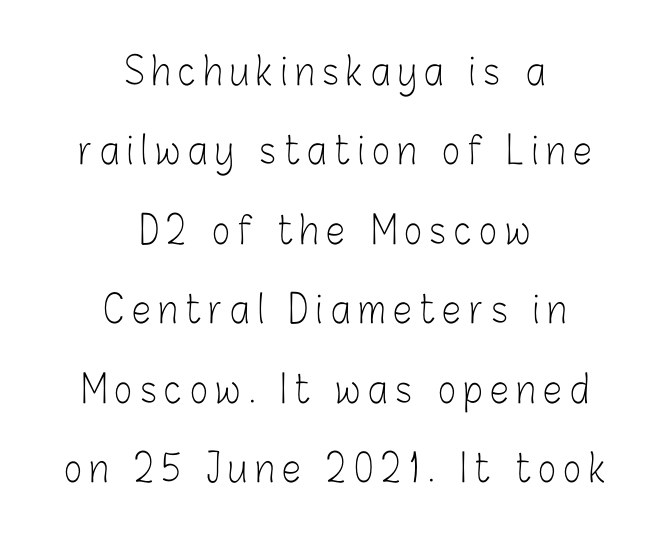
{"serif": "no", "italic": "no", "bold": "no", "weight": "light", "width": "condensed", "stroke_contrast": "low", "x_height": "medium", "monospaced": "no", "underline": "no", "align": "center", "line_spacing": "loose", "line_spacing_ratio": 2.09, "letter_spacing": "wide", "letter_spacing_em": 0.21, "glyph_px": 38}
